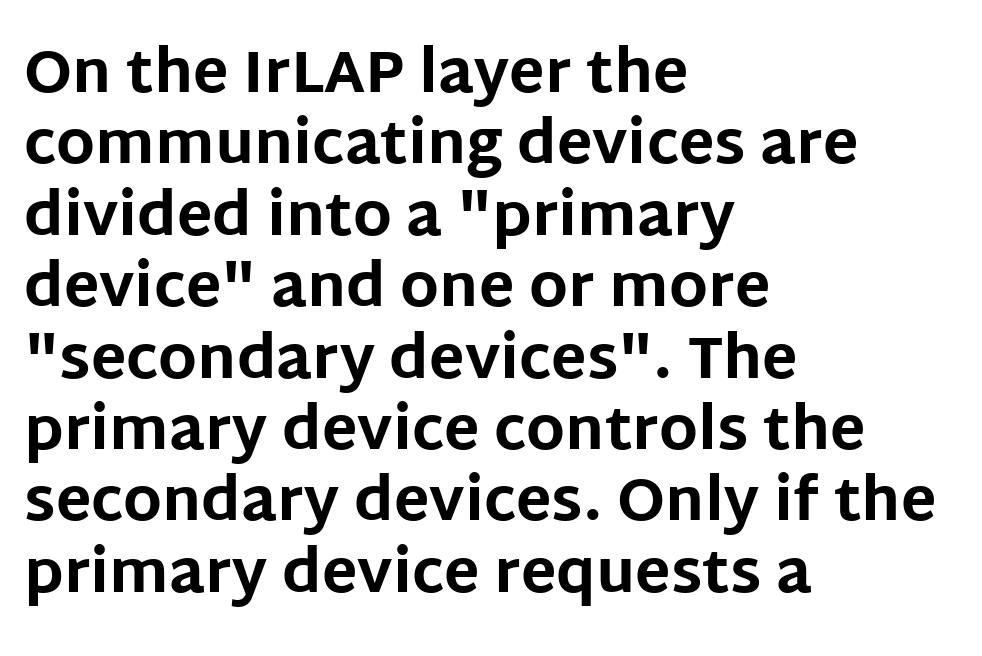
The image shows 59 px bold sans-serif type, upright; set left-aligned, line spacing 1.21x, normal letter spacing, not underlined; low stroke contrast and a large x-height.
